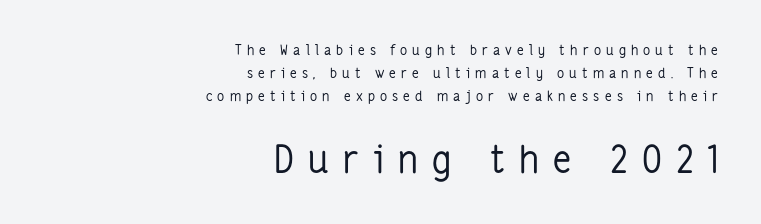
The image shows 38 px regular-weight, condensed sans-serif type, upright; set right-aligned, normal line spacing (1.63x), unusually wide letter spacing (+0.37 em), not underlined; the second (bottom) block is 2.71x larger; low stroke contrast and a medium x-height.
